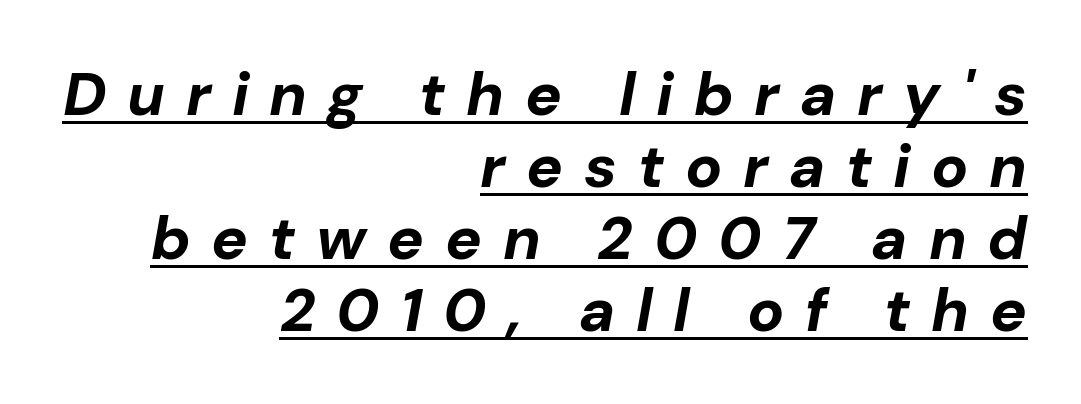
The image shows 61 px bold type, italic (leaning right); set right-aligned, line spacing 1.18x, unusually wide letter spacing (+0.34 em), underlined; low stroke contrast and a medium x-height.
